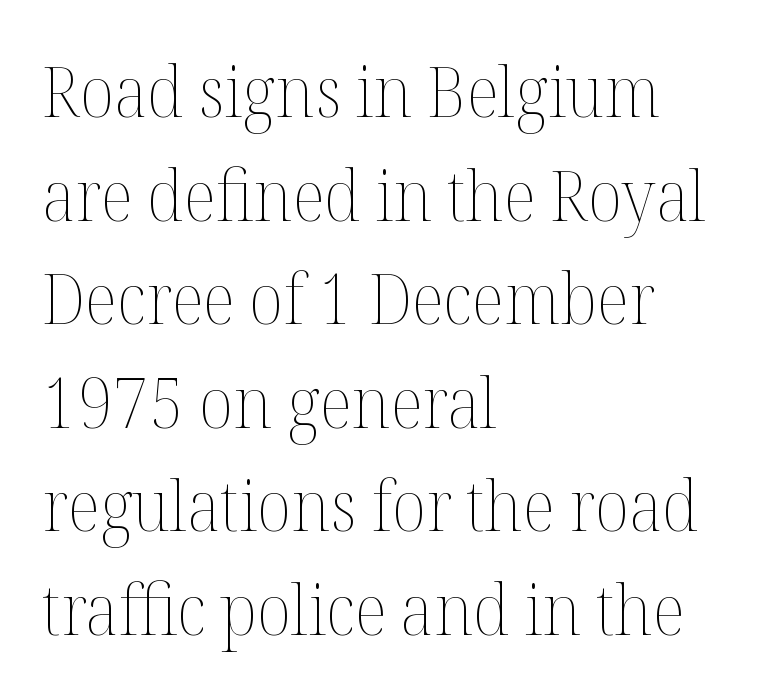
Note the varied advance widths — an 'i' is clearly narrower than an 'm'. When letters stand straight like this, we call the style roman or upright. Only glyphs here, with clear space below each row. The tracking reads as untouched default to a designer's eye. Rows of type keep a routine distance in the vertical direction. The strokes are not fattened; the text isn't bold.
